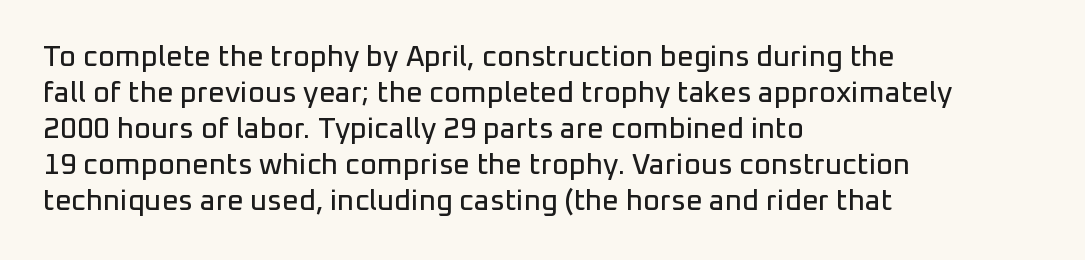
The image shows 29 px sans-serif type, upright; set left-aligned, line spacing 1.24x, normal letter spacing, not underlined; low stroke contrast and a medium x-height.
